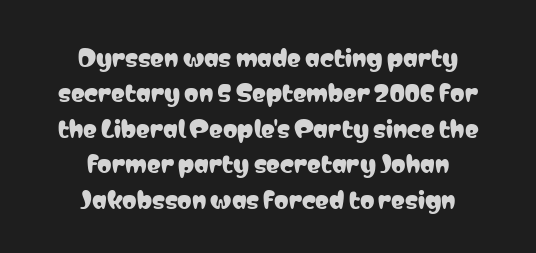
Q: Is the text italic (slanted)? A: No, it is upright.
Q: Is the text underlined? A: No.
Q: How is the paragraph aligned? A: Centered.
Q: Is the spacing between letters normal or unusually wide? A: Normal.
Q: Is the spacing between lines tight, normal or loose? A: Normal.
